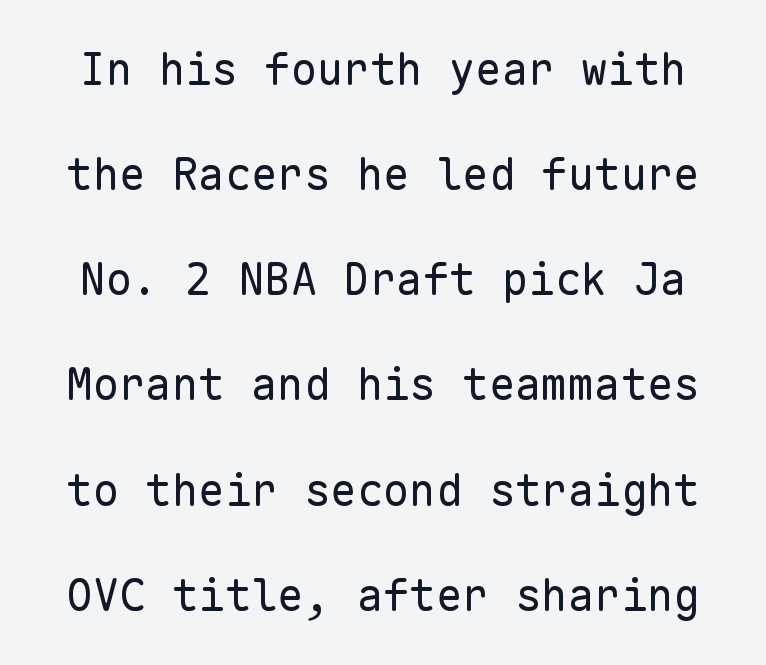
Do the letters lean? They stand straight. No feet cap the strokes, marking this as sans-serif type. The cut favours lightness, reaching ordinary text weight at its darkest. Each letter, wide or thin by design, is forced into the same width here. Leading: increased.
